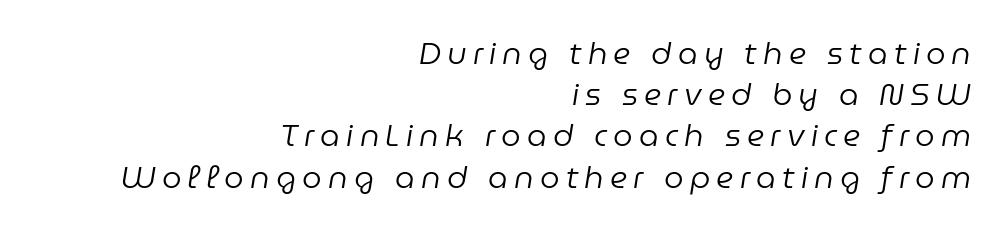
The image shows 31 px regular-weight type, italic (leaning right); set right-aligned, normal line spacing (1.33x), unusually wide letter spacing (+0.2 em), not underlined; low stroke contrast and a medium x-height.
